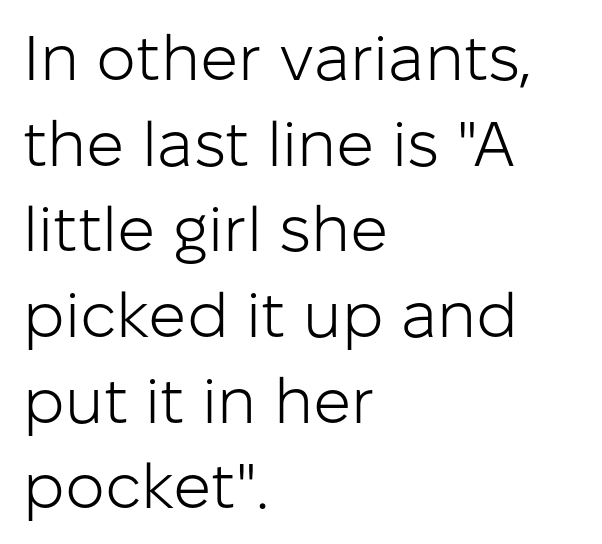
{"serif": "no", "italic": "no", "bold": "no", "weight": "light", "width": "normal", "stroke_contrast": "low", "x_height": "medium", "monospaced": "no", "underline": "no", "align": "left", "line_spacing": "normal", "line_spacing_ratio": 1.36, "letter_spacing": "normal", "letter_spacing_em": 0.0, "glyph_px": 63}
